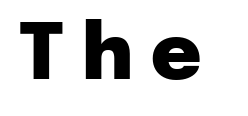
The image shows 77 px heavy sans-serif type, upright; set unusually wide letter spacing (+0.23 em), not underlined; low stroke contrast and a medium x-height.
